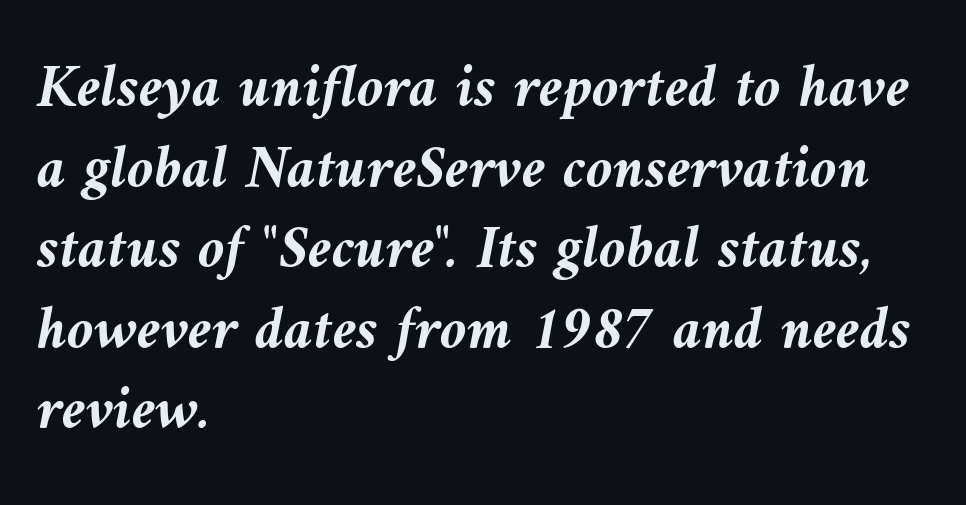
The image shows 61 px semibold type, italic (leaning left); set left-aligned, normal line spacing (1.32x), normal letter spacing, not underlined; medium stroke contrast and a medium x-height.
